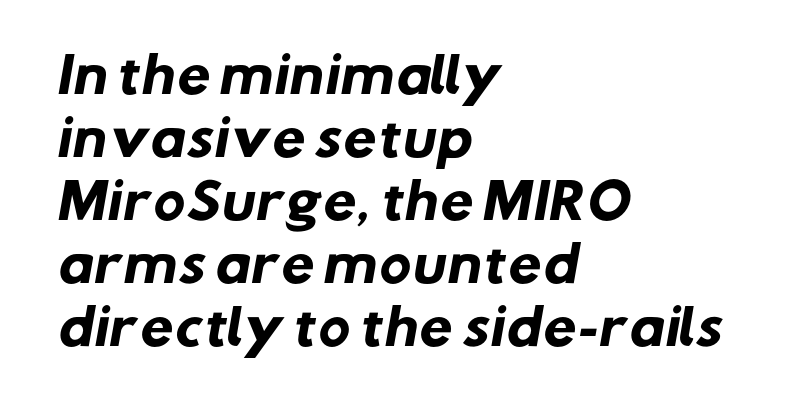
The image shows 48 px heavy sans-serif type; set left-aligned, normal line spacing (1.31x), normal letter spacing, not underlined; low stroke contrast and a medium x-height.
